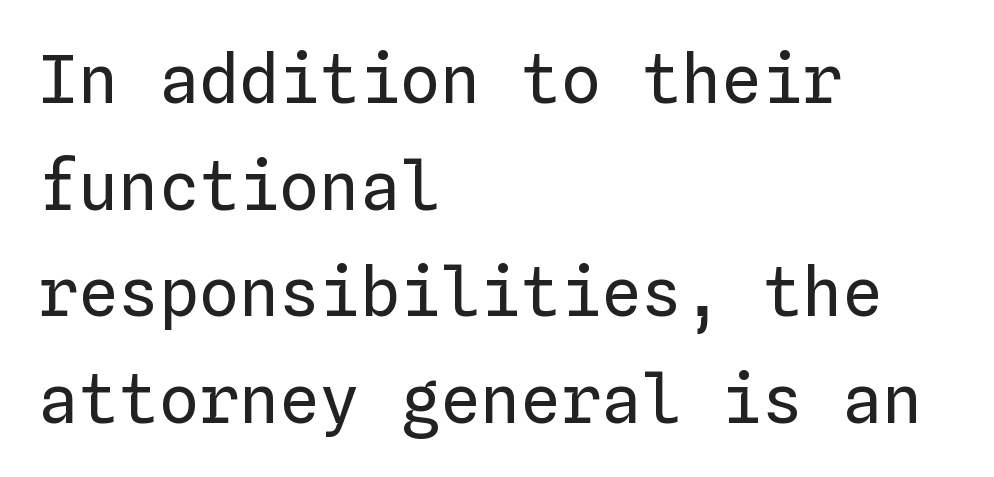
{"italic": "no", "bold": "no", "weight": "regular", "width": "normal", "stroke_contrast": "low", "x_height": "medium", "monospaced": "yes", "underline": "no", "align": "left", "line_spacing": "normal", "line_spacing_ratio": 1.59, "letter_spacing": "normal", "letter_spacing_em": 0.0, "glyph_px": 67}
